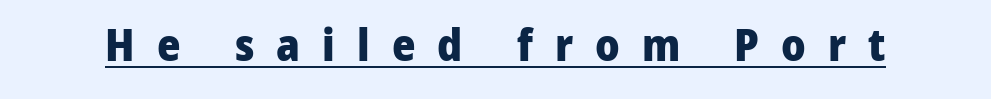
{"serif": "no", "italic": "no", "bold": "yes", "weight": "heavy", "width": "normal", "stroke_contrast": "low", "x_height": "medium", "monospaced": "no", "underline": "yes", "letter_spacing": "wide", "letter_spacing_em": 0.49, "glyph_px": 45}
